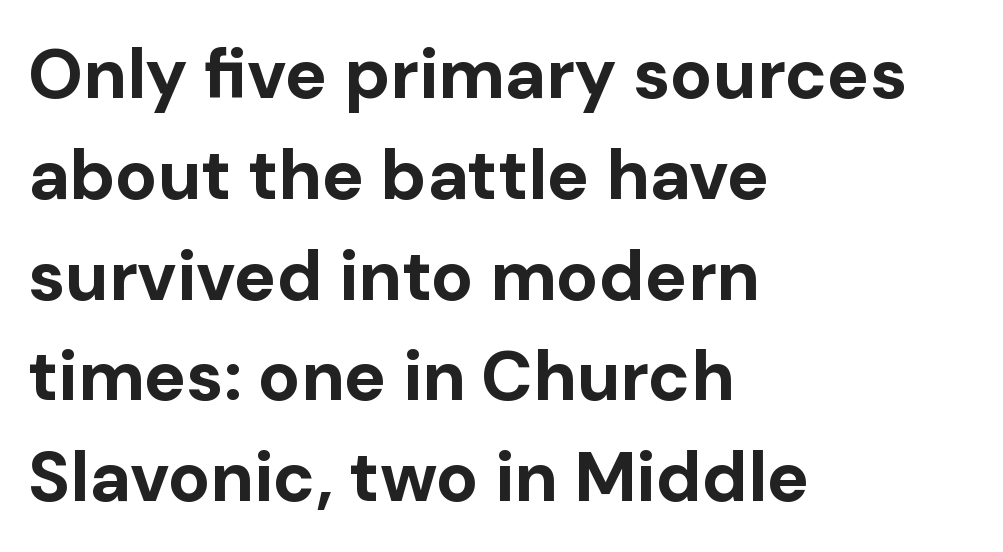
Has an underline been added? It has not. It's the straight-up-and-down kind of type. Thick stems and heavy bowls — unmistakably bold. Looks like regular typesetting: each glyph gets only the width it needs. In terms of letterspacing, this is plain default setting.
